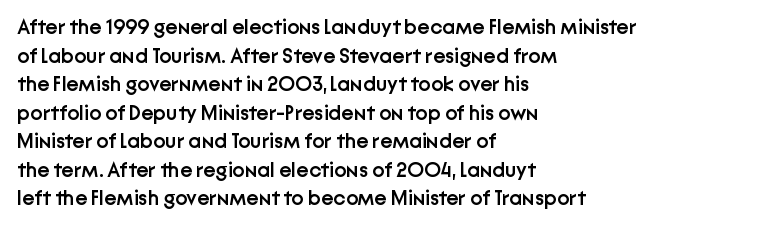
Q: Is the text bold? A: Semi-bold.
Q: Is the text italic (slanted)? A: No, it is upright.
Q: Is the text underlined? A: No.
Q: How is the paragraph aligned? A: Left-aligned.
Q: Is the spacing between letters normal or unusually wide? A: Normal.
Q: Is the spacing between lines tight, normal or loose? A: Normal.
